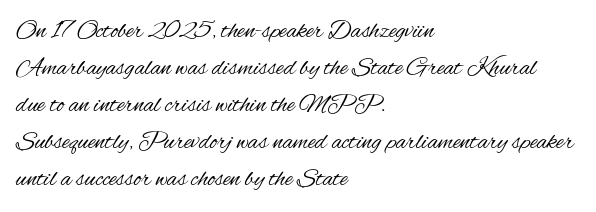
A typesetter would call this leading conventional body-copy spacing. Descender tails drop into unmarked territory. Visually the block forms a straight wall on the left and a jagged coastline on the right.
